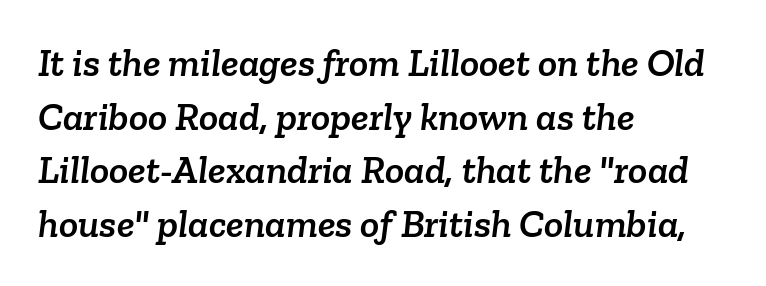
{"serif": "yes", "width": "normal", "stroke_contrast": "low", "x_height": "medium", "monospaced": "no", "underline": "no", "align": "left", "line_spacing": "normal", "line_spacing_ratio": 1.34, "letter_spacing": "normal", "letter_spacing_em": 0.0, "glyph_px": 40}
